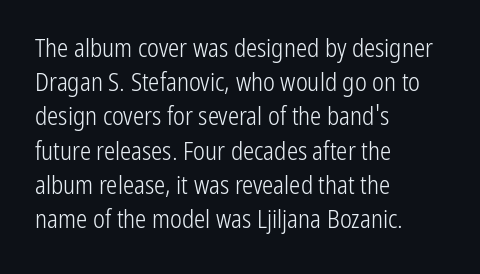
Q: Is the text bold? A: No.
Q: Is the text italic (slanted)? A: No, it is upright.
Q: Is the text underlined? A: No.
Q: How is the paragraph aligned? A: Left-aligned.
Q: Is the spacing between letters normal or unusually wide? A: Normal.
Q: Is the spacing between lines tight, normal or loose? A: Normal.
